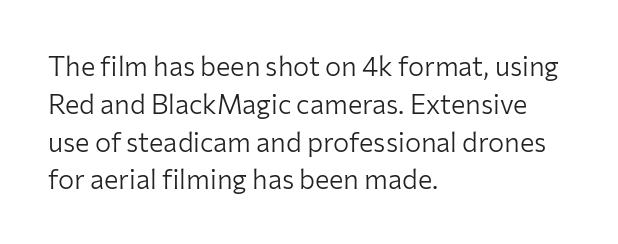
The image shows 27 px text type, upright; set left-aligned, normal line spacing (1.4x), normal letter spacing, not underlined.
